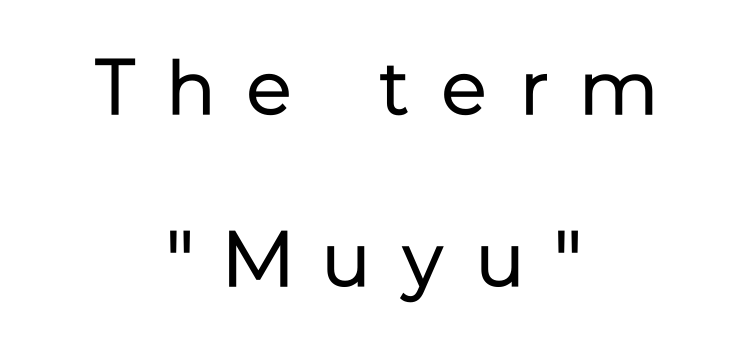
The characters are drawn with everyday or finer stroke widths. In terms of posture, this sample is upright. Does the leading feel generous? Absolutely, it's lavish. Think of a printed novel: that variable character pitch is what you see here.
